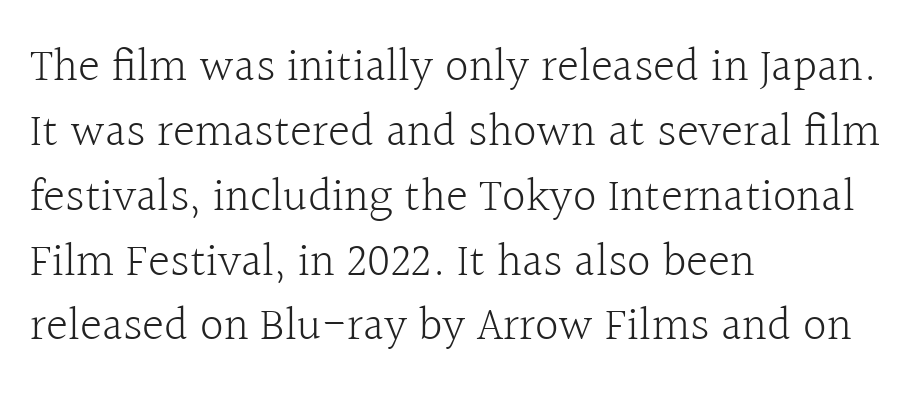
The typography opts for an upright posture over an oblique one. Each new line begins a customary step beneath the previous one. Teacher's note: observe the even left margin — that is flush-left alignment. Each letter's strokes conclude with small projecting serifs. The letters advance in unequal steps, a hallmark of proportional type.
